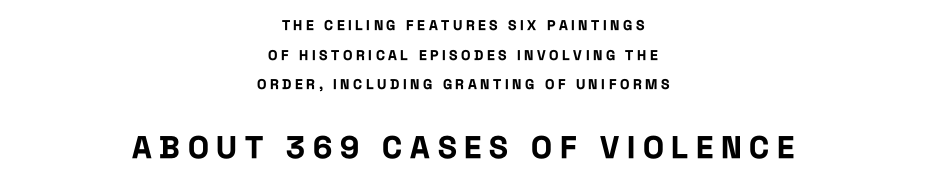
The image shows 31 px bold, condensed sans-serif type, upright; set centered, loose line spacing (2.12x), unusually wide letter spacing (+0.25 em), not underlined; the second (bottom) block is 2.21x larger; low stroke contrast and a large x-height.
